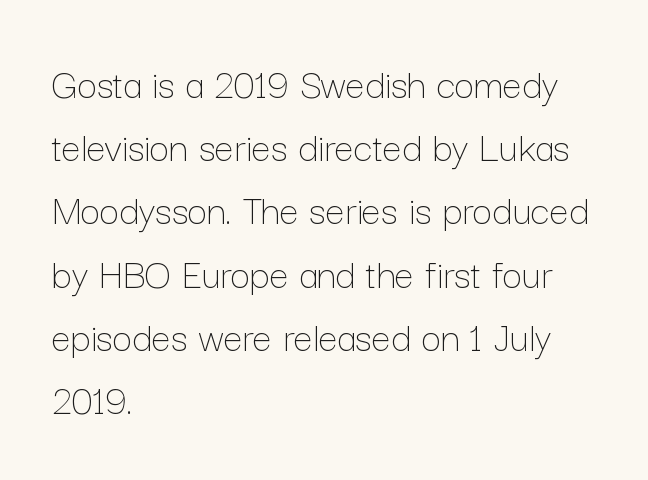
If you drew a line through each stem, it would be perfectly vertical. Each word holds together tightly as a unit, with standard inter-letter gaps. In terms of leading, this rendering sits right in the middle. Descenders are the only things crossing below the line. All the whitespace from short lines collects on the right.
